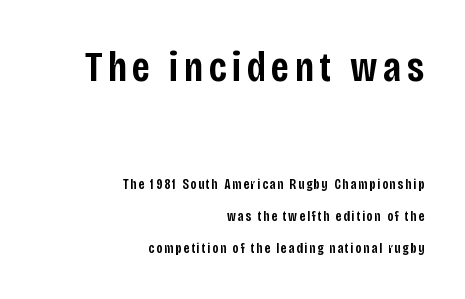
The image shows 43 px semibold, condensed sans-serif type, upright; set right-aligned, loose line spacing (2.31x), not underlined; the first (top) block is 3.07x larger; low stroke contrast and a large x-height.
